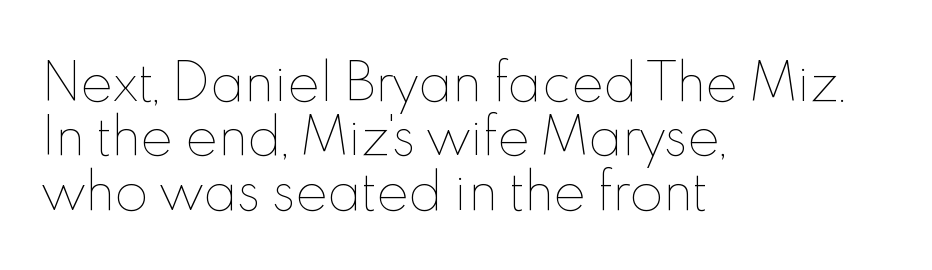
The passage shown is not underscored anywhere. This sample uses plain, unmodified letter spacing. This sample has the flowing, uneven cadence of proportional lettering. Alignment: flush left. A typesetter would mark this as roman, not italic.
